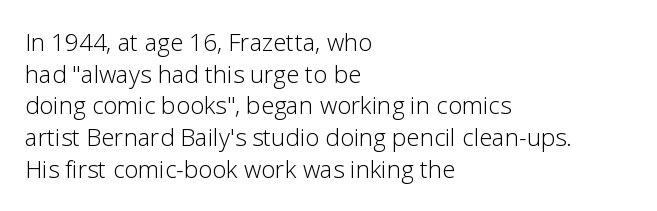
Q: Is the text bold? A: No.
Q: Is the text italic (slanted)? A: No, it is upright.
Q: Is the text underlined? A: No.
Q: How is the paragraph aligned? A: Left-aligned.
Q: Is the spacing between letters normal or unusually wide? A: Normal.
Q: Is the spacing between lines tight, normal or loose? A: Normal.
